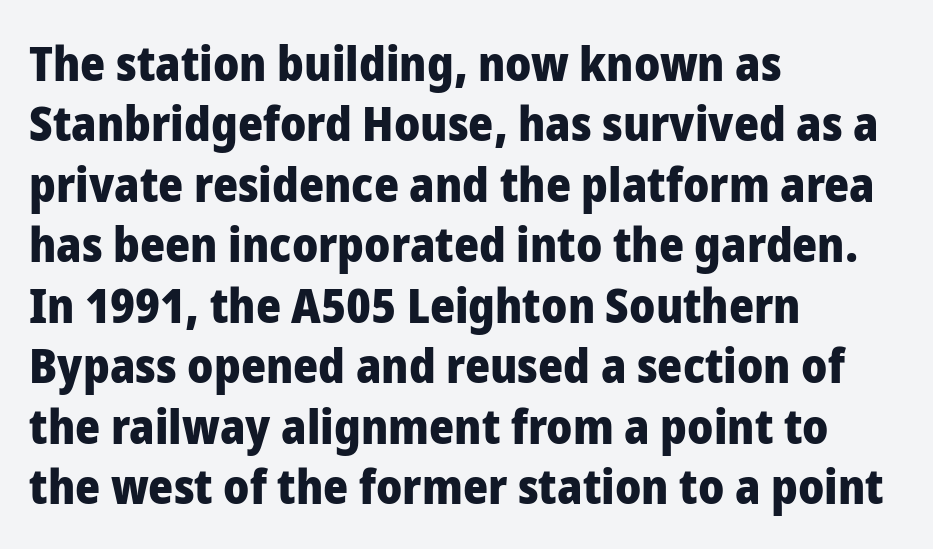
The rendering uses natural spacing where letterforms have individual widths. The type family on display is of the sans-serif kind. Bold? Absolutely — the strokes are thick and heavy. Lines of text with bare space underneath.
